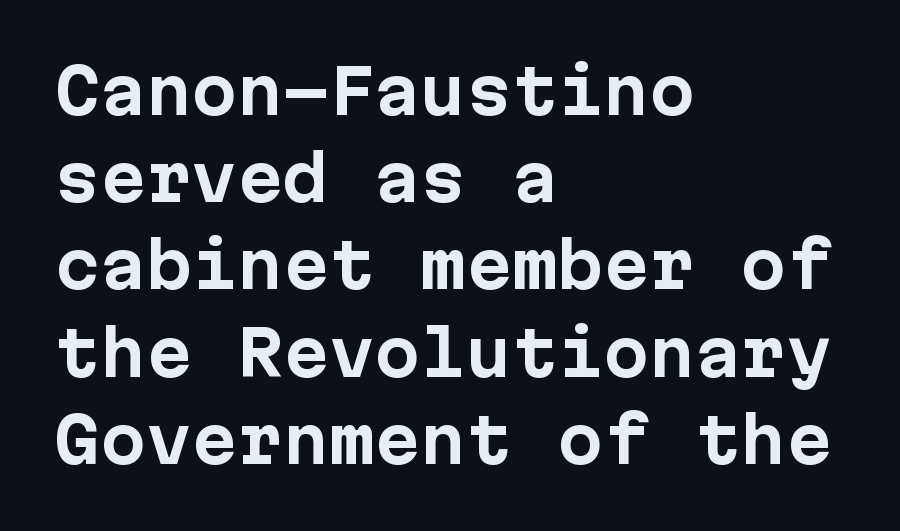
Q: Is the text bold? A: Yes.
Q: Is the text italic (slanted)? A: No, it is upright.
Q: Is the typeface a serif or a sans-serif typeface? A: Sans-serif.
Q: Is the text underlined? A: No.
Q: How is the paragraph aligned? A: Left-aligned.
Q: Is the spacing between letters normal or unusually wide? A: Normal.
Q: Is the spacing between lines tight, normal or loose? A: Normal.
Q: Width (condensed, normal, or wide)? A: Normal.
Q: Stroke contrast? A: Low.
Q: x-height? A: Medium.
